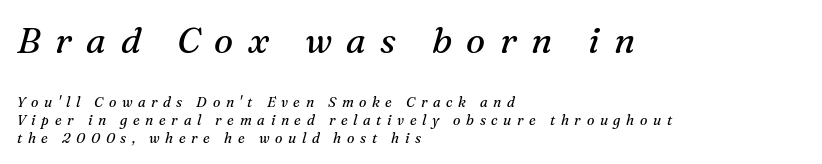
{"serif": "yes", "italic": "yes", "lean": "right", "slant_degrees": 16, "bold": "no", "weight": "regular", "width": "normal", "stroke_contrast": "medium", "x_height": "medium", "monospaced": "no", "underline": "no", "align": "left", "line_spacing": "normal", "line_spacing_ratio": 1.3, "letter_spacing": "wide", "letter_spacing_em": 0.4, "larger_block": "first", "size_ratio": 2.57, "glyph_px": 36}
